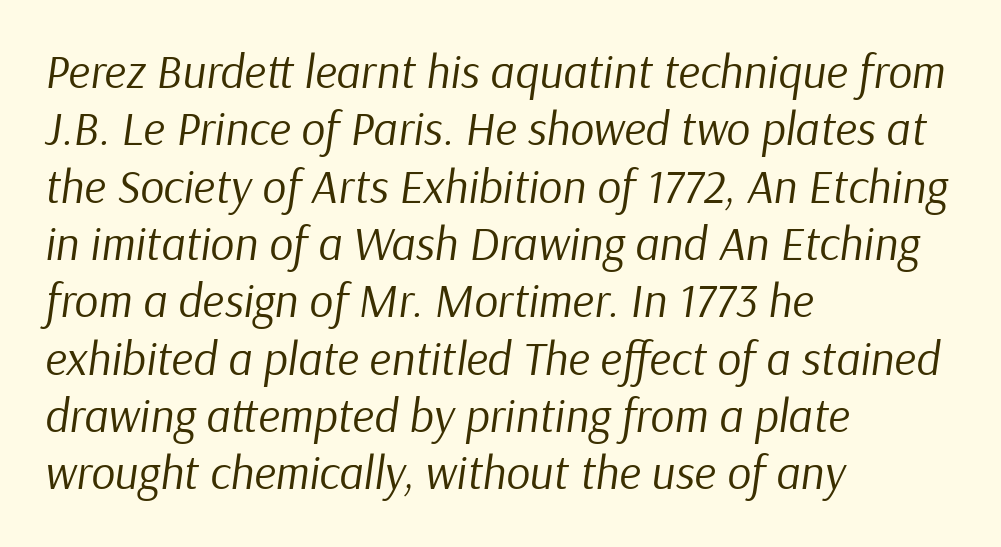
{"italic": "yes", "lean": "right", "slant_degrees": 9, "bold": "no", "weight": "regular", "width": "normal", "stroke_contrast": "low", "x_height": "medium", "monospaced": "no", "underline": "no", "align": "left", "line_spacing_ratio": 1.22, "letter_spacing": "normal", "letter_spacing_em": 0.0, "glyph_px": 47}
